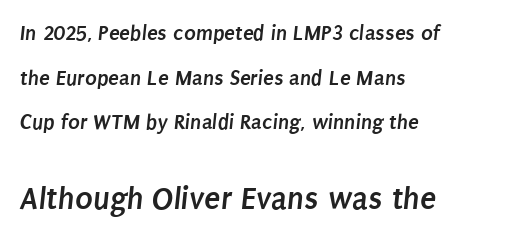
Q: Is the text bold? A: Yes.
Q: Is the typeface a serif or a sans-serif typeface? A: Sans-serif.
Q: Is the text underlined? A: No.
Q: How is the paragraph aligned? A: Left-aligned.
Q: Is the spacing between letters normal or unusually wide? A: Normal.
Q: Is the spacing between lines tight, normal or loose? A: Loose.
Q: Which block of text is set in a larger size, the first (top) or the second (bottom)? A: The second (bottom) one.
Q: Width (condensed, normal, or wide)? A: Condensed.
Q: Stroke contrast? A: Low.
Q: x-height? A: Large.
Q: Monospaced? A: No.
